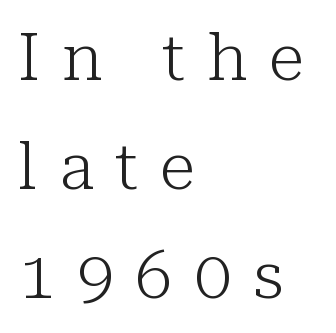
{"serif": "yes", "italic": "no", "bold": "no", "weight": "light", "width": "normal", "stroke_contrast": "low", "x_height": "medium", "monospaced": "no", "underline": "no", "align": "left", "line_spacing": "normal", "line_spacing_ratio": 1.65, "letter_spacing": "wide", "letter_spacing_em": 0.33, "glyph_px": 66}
